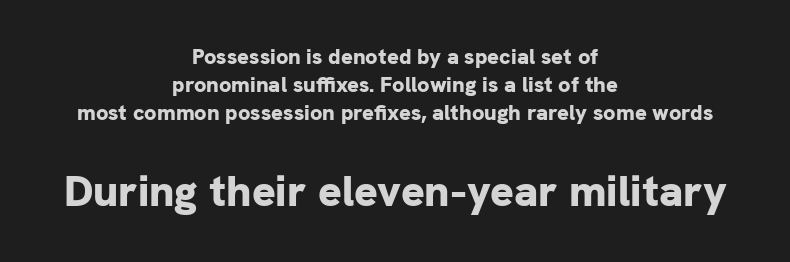
Q: Is the text bold? A: Yes.
Q: Is the text italic (slanted)? A: No, it is upright.
Q: Is the typeface a serif or a sans-serif typeface? A: Sans-serif.
Q: Is the text underlined? A: No.
Q: How is the paragraph aligned? A: Centered.
Q: Is the spacing between letters normal or unusually wide? A: Normal.
Q: Is the spacing between lines tight, normal or loose? A: Normal.
Q: Which block of text is set in a larger size, the first (top) or the second (bottom)? A: The second (bottom) one.
Q: Width (condensed, normal, or wide)? A: Normal.
Q: Stroke contrast? A: Low.
Q: x-height? A: Medium.
Q: Monospaced? A: No.
